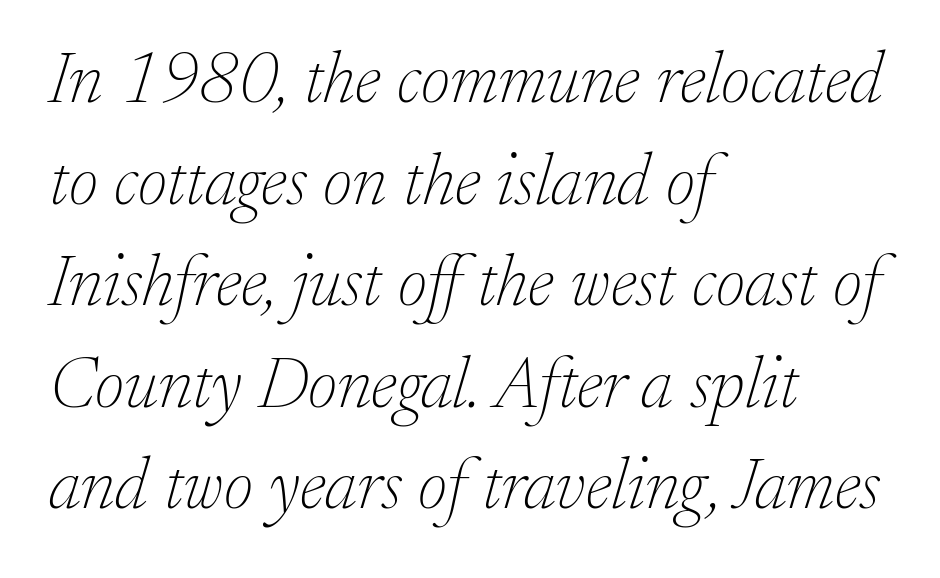
{"serif": "yes", "italic": "yes", "lean": "right", "slant_degrees": 17, "bold": "no", "weight": "thin", "width": "normal", "stroke_contrast": "low", "x_height": "small", "monospaced": "no", "underline": "no", "align": "left", "line_spacing": "normal", "line_spacing_ratio": 1.41, "letter_spacing": "normal", "letter_spacing_em": 0.0, "glyph_px": 72}
